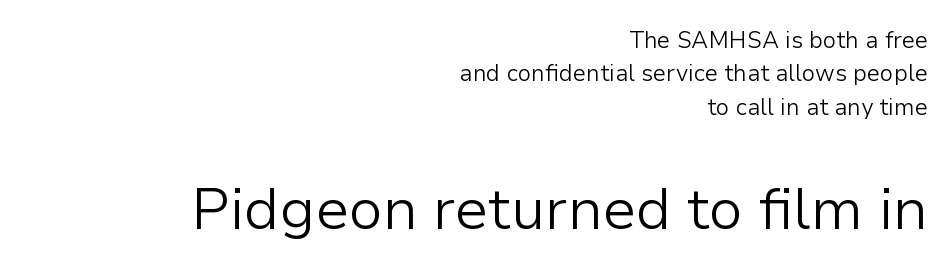
The image shows 58 px light sans-serif type, upright; set right-aligned, normal line spacing (1.45x), normal letter spacing, not underlined; the second (bottom) block is 2.52x larger; low stroke contrast and a medium x-height.
